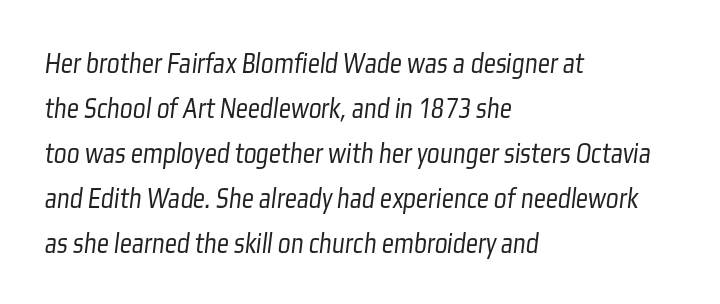
The image shows 30 px light, condensed sans-serif type; set left-aligned, normal line spacing (1.5x), normal letter spacing, not underlined; low stroke contrast and a medium x-height.
